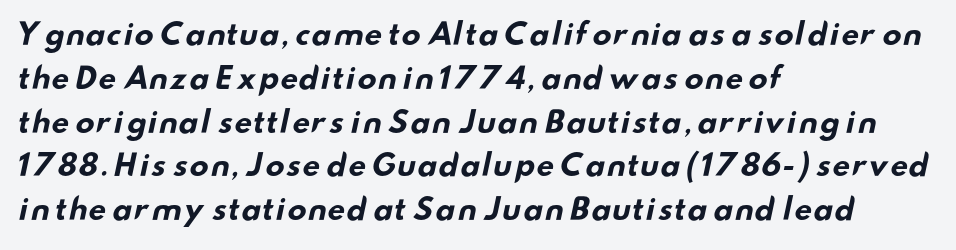
{"serif": "no", "bold": "yes", "weight": "bold", "width": "wide", "stroke_contrast": "low", "x_height": "small", "monospaced": "no", "underline": "no", "align": "left", "line_spacing": "normal", "line_spacing_ratio": 1.51, "letter_spacing": "normal", "letter_spacing_em": 0.0, "glyph_px": 29}
